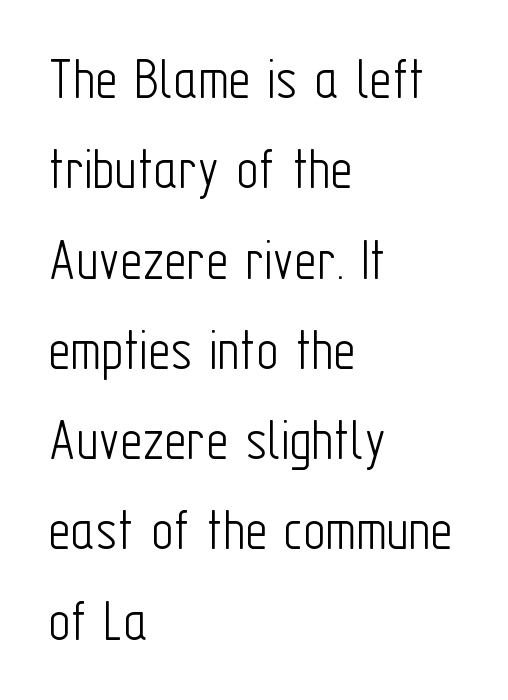
The image shows 61 px light, condensed sans-serif type, upright; set left-aligned, normal line spacing (1.48x), normal letter spacing, not underlined; low stroke contrast and a medium x-height.
